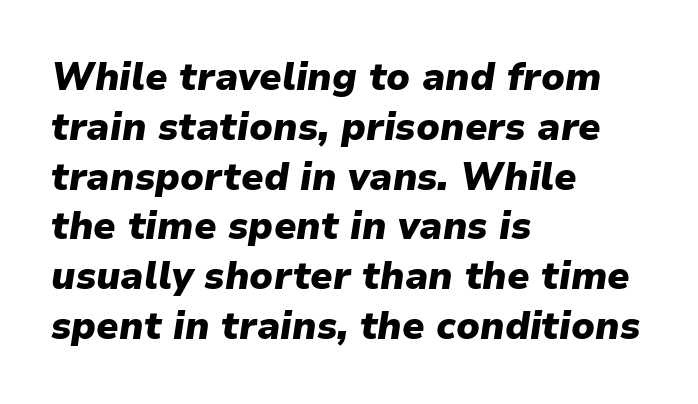
Q: Is the text bold? A: Yes.
Q: Is the text italic (slanted)? A: Yes, it leans right by about 9 degrees.
Q: Is the text underlined? A: No.
Q: How is the paragraph aligned? A: Left-aligned.
Q: Is the spacing between letters normal or unusually wide? A: Normal.
Q: Is the spacing between lines tight, normal or loose? A: Normal.
Q: Width (condensed, normal, or wide)? A: Normal.
Q: Stroke contrast? A: Low.
Q: x-height? A: Medium.
Q: Monospaced? A: No.
